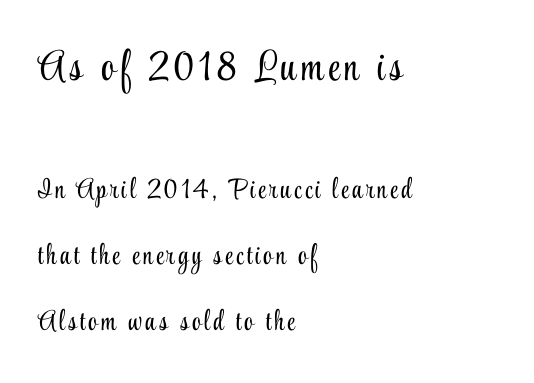
{"serif": "yes", "bold": "no", "weight": "light", "width": "condensed", "stroke_contrast": "low", "x_height": "small", "monospaced": "no", "underline": "no", "align": "left", "line_spacing": "loose", "line_spacing_ratio": 2.35, "larger_block": "first", "size_ratio": 1.5, "glyph_px": 42}
